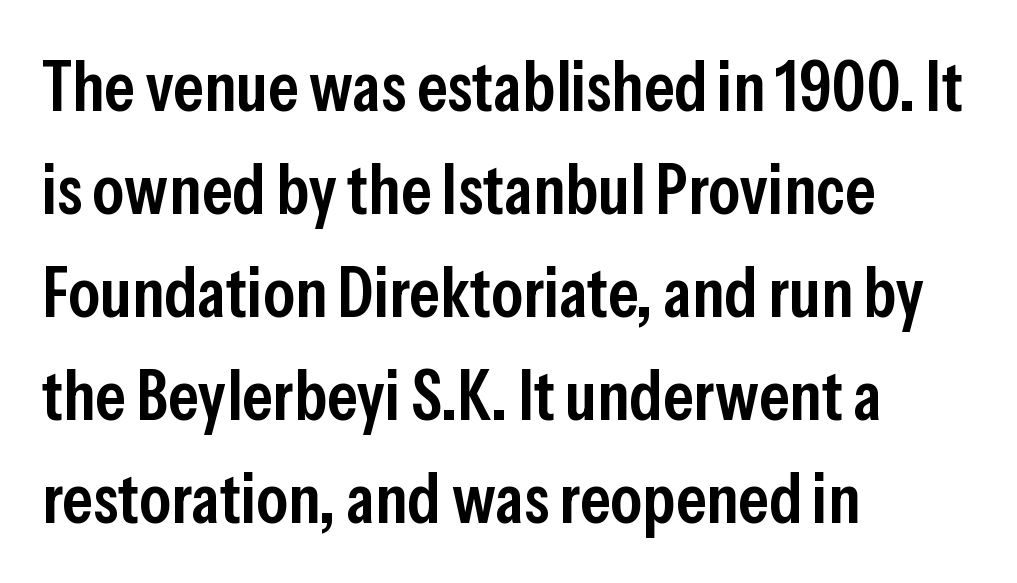
Q: Is the text bold? A: Semi-bold.
Q: Is the text italic (slanted)? A: No, it is upright.
Q: Is the typeface a serif or a sans-serif typeface? A: Sans-serif.
Q: Is the text underlined? A: No.
Q: How is the paragraph aligned? A: Left-aligned.
Q: Is the spacing between letters normal or unusually wide? A: Normal.
Q: Is the spacing between lines tight, normal or loose? A: Normal.
Q: Width (condensed, normal, or wide)? A: Condensed.
Q: Stroke contrast? A: Low.
Q: x-height? A: Medium.
Q: Monospaced? A: No.
